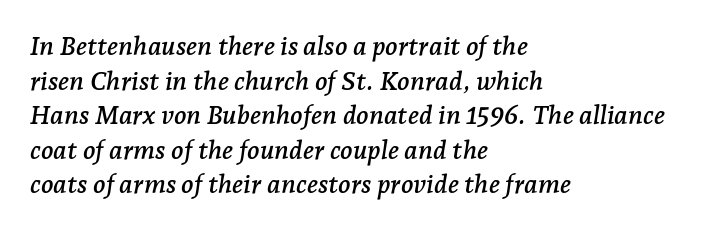
{"italic": "yes", "lean": "right", "slant_degrees": 7, "underline": "no", "align": "left", "line_spacing": "normal", "line_spacing_ratio": 1.33, "letter_spacing": "normal", "letter_spacing_em": 0.0, "glyph_px": 26}
